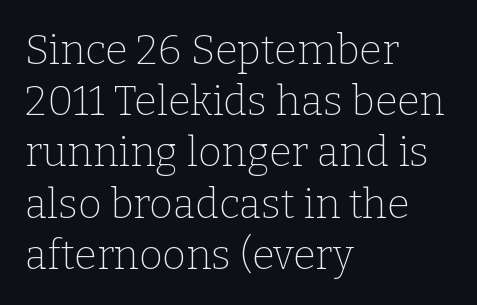
A roman cut, with each character standing at attention. A bare baseline throughout the passage. Horizontally, the lines are justified to the leading edge only. Nobody touched the tracking dial on this one. The leading is moderate, giving the passage an even texture.
